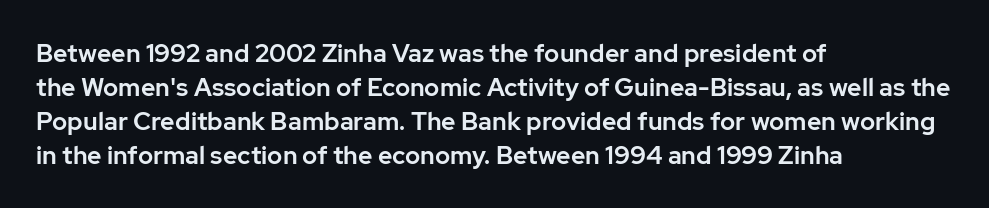
These lines were composed using upright roman letters. Line beginnings align vertically; line endings do not. Quick note: underline off. Nobody touched the tracking dial on this one. Leading matches the norm, producing a regular column.
